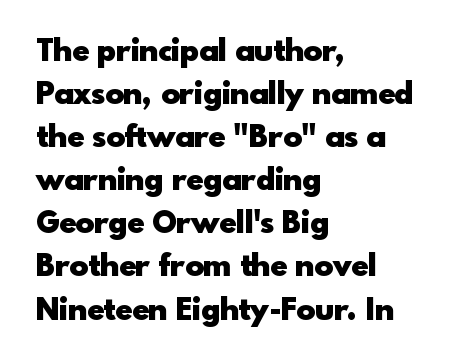
Q: Is the text bold? A: Yes.
Q: Is the text italic (slanted)? A: No, it is upright.
Q: Is the typeface a serif or a sans-serif typeface? A: Sans-serif.
Q: Is the text underlined? A: No.
Q: How is the paragraph aligned? A: Left-aligned.
Q: Is the spacing between letters normal or unusually wide? A: Normal.
Q: Is the spacing between lines tight, normal or loose? A: Normal.
Q: Width (condensed, normal, or wide)? A: Normal.
Q: x-height? A: Small.
Q: Monospaced? A: No.
